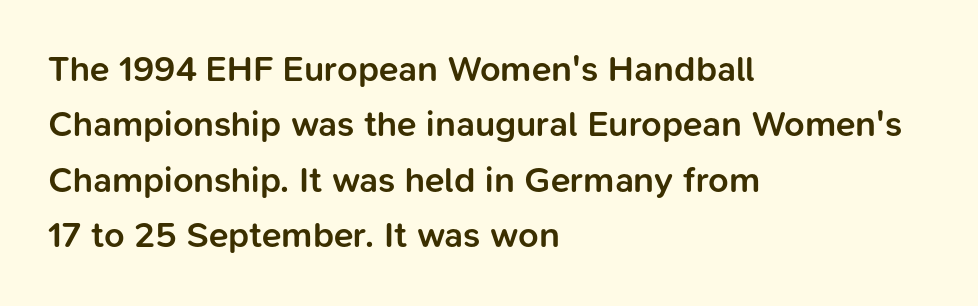
{"serif": "no", "italic": "no", "bold": "semi", "weight": "semibold", "width": "normal", "stroke_contrast": "low", "x_height": "medium", "monospaced": "no", "underline": "no", "align": "left", "line_spacing": "normal", "line_spacing_ratio": 1.54, "letter_spacing": "normal", "letter_spacing_em": 0.0, "glyph_px": 36}
